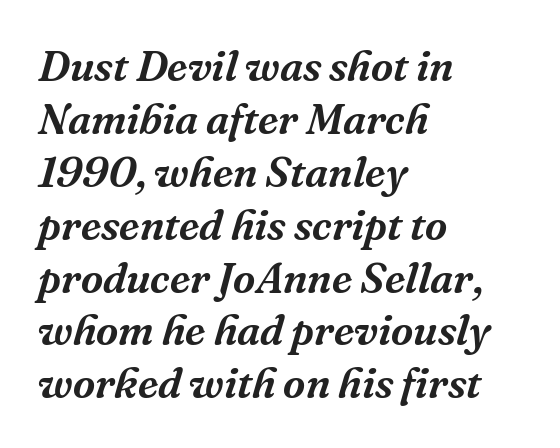
Short and long lines alike share a common starting point at left. These lines were composed using italics. Small tapered or slab feet sit at the stroke ends, so this counts as serif. Is the letter spacing exaggerated? No — it looks like the ordinary default. Nobody drew a line under any word here. Think of a printed novel: that variable character pitch is what you see here.
